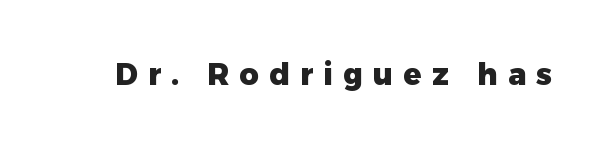
The image shows 30 px heavy sans-serif type, upright; set unusually wide letter spacing (+0.34 em), not underlined; low stroke contrast and a medium x-height.
